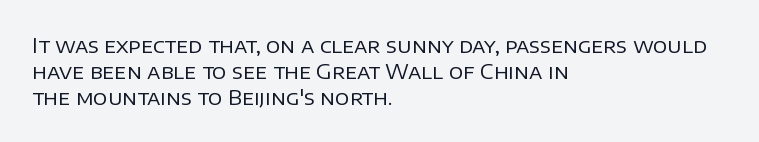
{"italic": "no", "bold": "no", "underline": "no", "align": "left", "line_spacing": "normal", "line_spacing_ratio": 1.29, "letter_spacing": "normal", "letter_spacing_em": 0.0, "glyph_px": 20}
